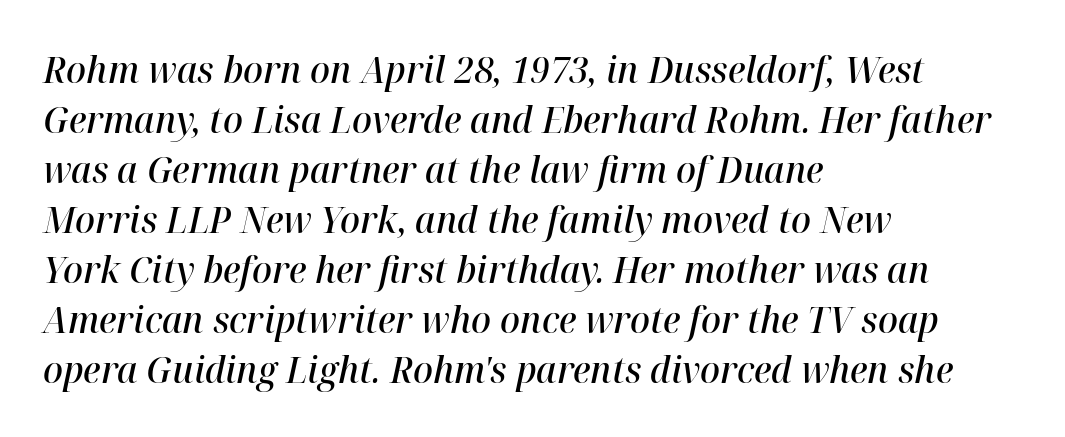
The image shows 37 px semibold type, italic (leaning right); set left-aligned, normal line spacing (1.35x), normal letter spacing, not underlined; high stroke contrast and a medium x-height.
